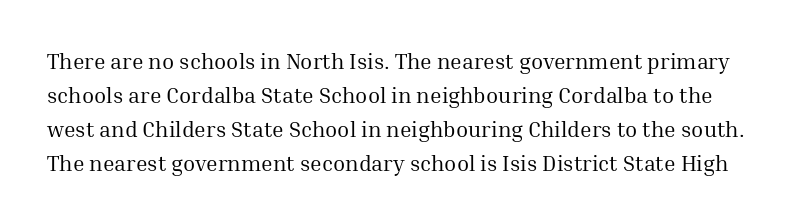
Q: Is the text bold? A: No.
Q: Is the text italic (slanted)? A: No, it is upright.
Q: Is the text underlined? A: No.
Q: Is the spacing between letters normal or unusually wide? A: Normal.
Q: Is the spacing between lines tight, normal or loose? A: Normal.
